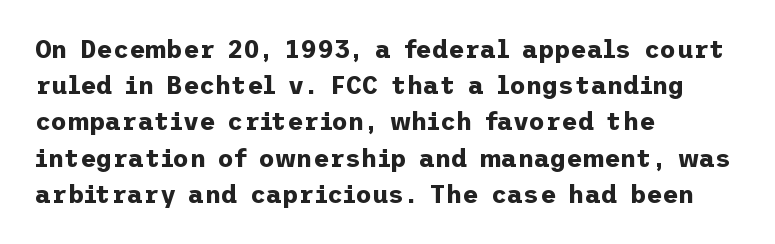
The image shows 25 px bold type, upright; set left-aligned, normal line spacing (1.45x), normal letter spacing, not underlined.
